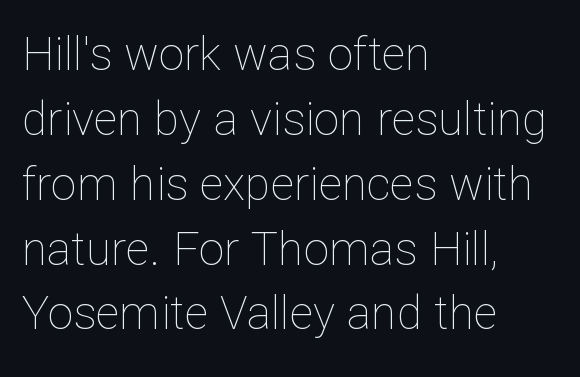
The image shows 46 px thin type, upright; set left-aligned, normal line spacing (1.41x), normal letter spacing, not underlined; low stroke contrast and a medium x-height.
